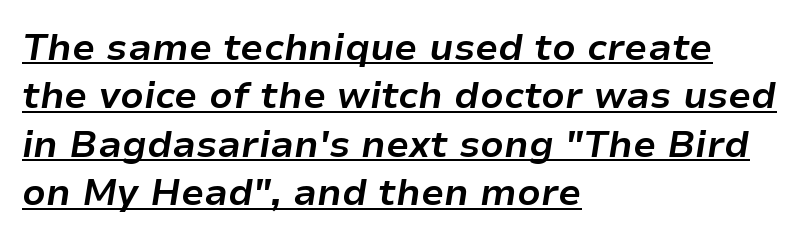
Q: Is the text bold? A: Yes.
Q: Is the text italic (slanted)? A: Yes, it leans right by about 9 degrees.
Q: Is the text underlined? A: Yes.
Q: How is the paragraph aligned? A: Left-aligned.
Q: Is the spacing between letters normal or unusually wide? A: Normal.
Q: Is the spacing between lines tight, normal or loose? A: Normal.
Q: Width (condensed, normal, or wide)? A: Normal.
Q: Stroke contrast? A: Low.
Q: x-height? A: Medium.
Q: Monospaced? A: No.
